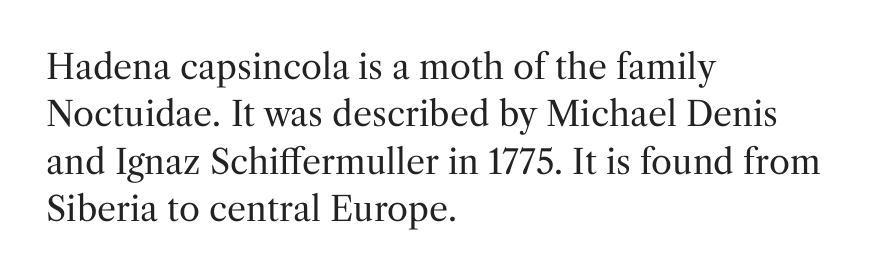
{"serif": "yes", "italic": "no", "bold": "no", "weight": "regular", "width": "normal", "stroke_contrast": "medium", "x_height": "medium", "monospaced": "no", "underline": "no", "align": "left", "line_spacing": "normal", "line_spacing_ratio": 1.39, "letter_spacing": "normal", "letter_spacing_em": 0.0, "glyph_px": 34}
